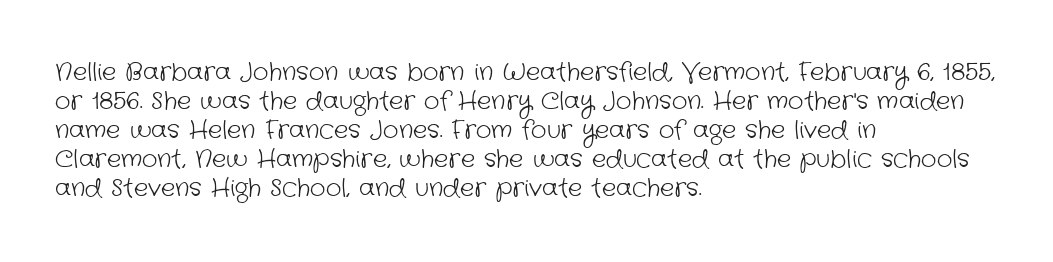
The passage shown is not underscored anywhere. This rendering uses left alignment, leaving the right contour irregular. Standard letterfit; no display-style spreading of the glyphs. Is the stroke heavy? The answer is a plain regular-or-lighter.
